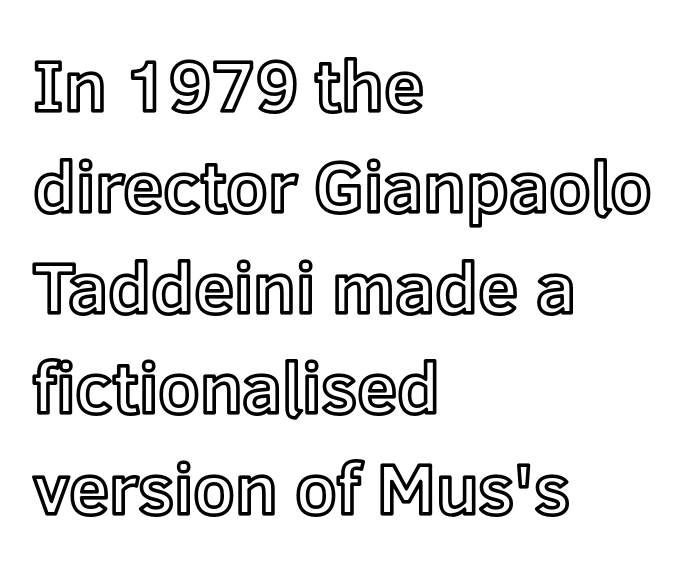
Q: Is the text italic (slanted)? A: No, it is upright.
Q: Is the text underlined? A: No.
Q: How is the paragraph aligned? A: Left-aligned.
Q: Is the spacing between letters normal or unusually wide? A: Normal.
Q: Is the spacing between lines tight, normal or loose? A: Normal.
Q: Width (condensed, normal, or wide)? A: Normal.
Q: x-height? A: Medium.
Q: Monospaced? A: No.
